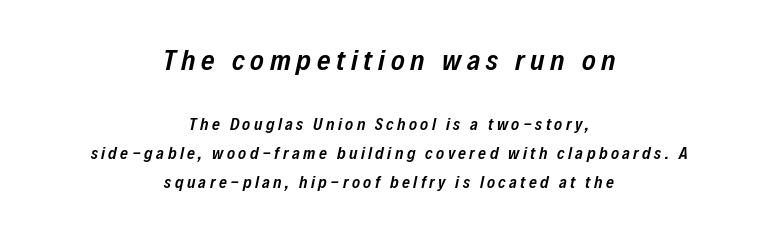
The image shows 29 px semibold, condensed type, italic (leaning right); set centered, normal line spacing (1.69x), unusually wide letter spacing (+0.2 em), not underlined; the first (top) block is 1.71x larger; low stroke contrast and a medium x-height.
